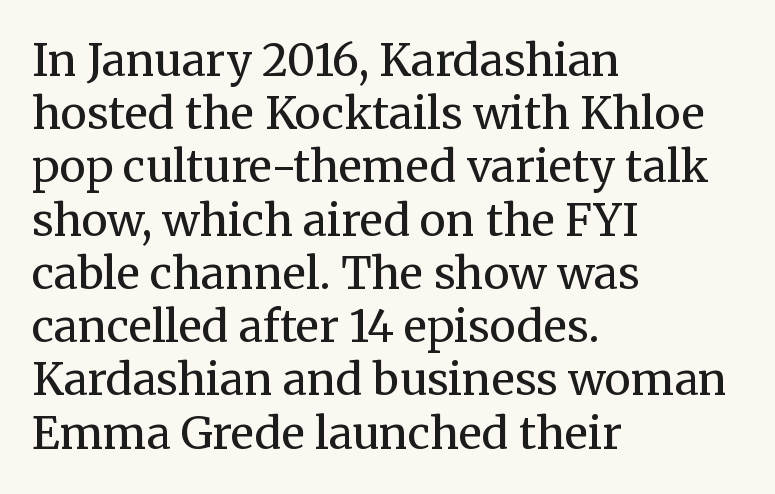
{"serif": "yes", "italic": "no", "bold": "no", "weight": "regular", "width": "normal", "stroke_contrast": "medium", "x_height": "medium", "monospaced": "no", "underline": "no", "align": "left", "line_spacing_ratio": 1.21, "letter_spacing": "normal", "letter_spacing_em": 0.0, "glyph_px": 44}
